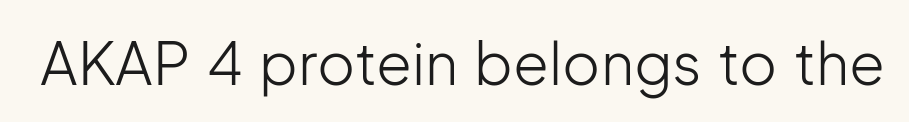
The image shows 58 px light sans-serif type, upright; set normal letter spacing, not underlined; low stroke contrast and a medium x-height.
